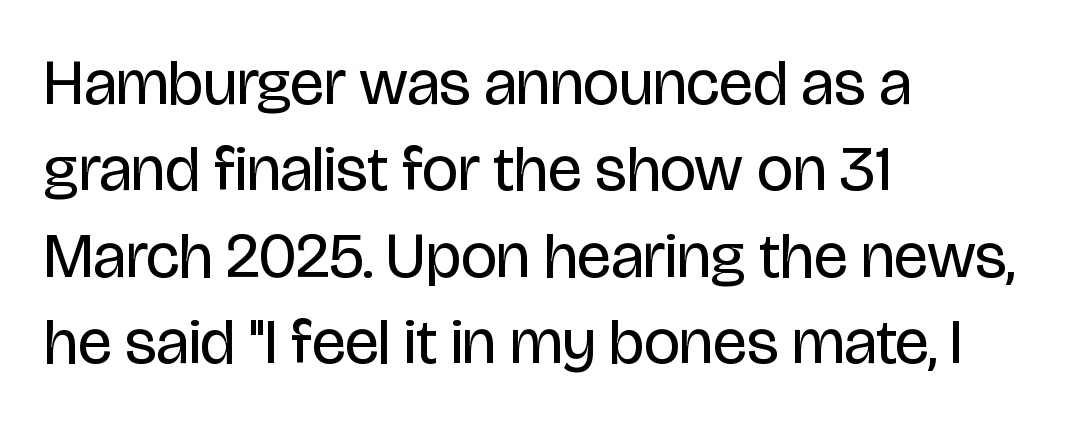
Q: Is the text bold? A: No.
Q: Is the text italic (slanted)? A: No, it is upright.
Q: Is the typeface a serif or a sans-serif typeface? A: Sans-serif.
Q: Is the text underlined? A: No.
Q: How is the paragraph aligned? A: Left-aligned.
Q: Is the spacing between letters normal or unusually wide? A: Normal.
Q: Is the spacing between lines tight, normal or loose? A: Normal.
Q: Width (condensed, normal, or wide)? A: Condensed.
Q: Stroke contrast? A: Low.
Q: x-height? A: Large.
Q: Monospaced? A: No.
